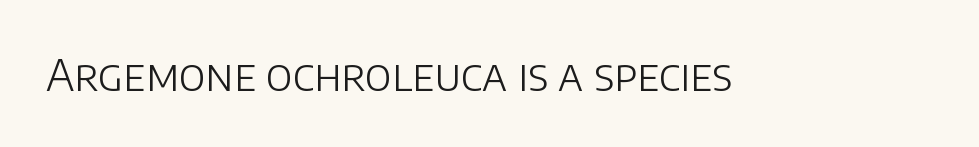
Q: Is the text bold? A: No.
Q: Is the text italic (slanted)? A: No, it is upright.
Q: Is the typeface a serif or a sans-serif typeface? A: Sans-serif.
Q: Is the text underlined? A: No.
Q: Is the spacing between letters normal or unusually wide? A: Normal.
Q: Width (condensed, normal, or wide)? A: Normal.
Q: Stroke contrast? A: Low.
Q: x-height? A: Large.
Q: Monospaced? A: No.
